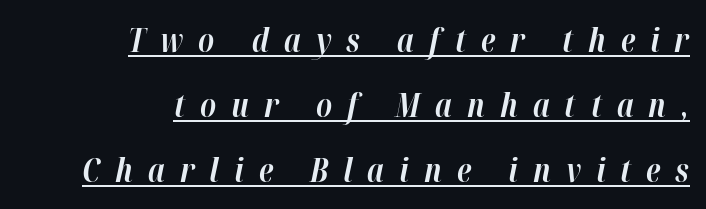
The image shows 32 px bold type, italic (leaning right); set right-aligned, loose line spacing (2.03x), unusually wide letter spacing (+0.47 em), underlined; high stroke contrast and a medium x-height.
